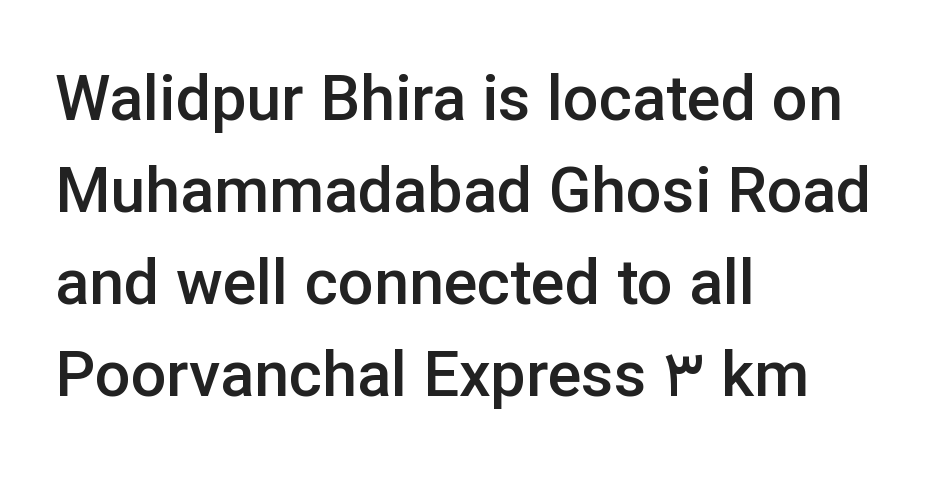
{"serif": "no", "italic": "no", "bold": "semi", "weight": "semibold", "width": "normal", "stroke_contrast": "low", "x_height": "medium", "monospaced": "no", "underline": "no", "align": "left", "line_spacing": "normal", "line_spacing_ratio": 1.46, "letter_spacing": "normal", "letter_spacing_em": 0.0, "glyph_px": 63}
